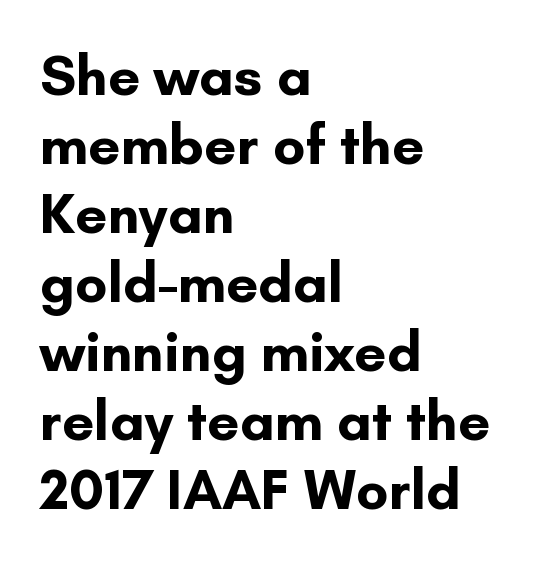
{"serif": "no", "italic": "no", "bold": "yes", "weight": "bold", "width": "normal", "stroke_contrast": "low", "x_height": "small", "monospaced": "no", "underline": "no", "align": "left", "line_spacing_ratio": 1.21, "letter_spacing": "normal", "letter_spacing_em": 0.0, "glyph_px": 57}
